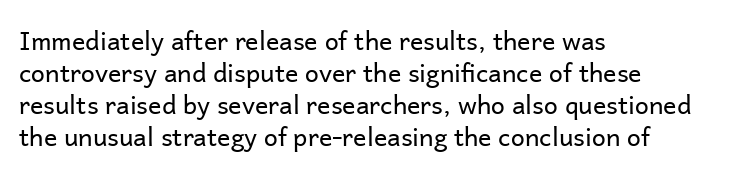
Q: Is the text bold? A: No.
Q: Is the text italic (slanted)? A: No, it is upright.
Q: Is the text underlined? A: No.
Q: How is the paragraph aligned? A: Left-aligned.
Q: Is the spacing between letters normal or unusually wide? A: Normal.
Q: Is the spacing between lines tight, normal or loose? A: Normal.
